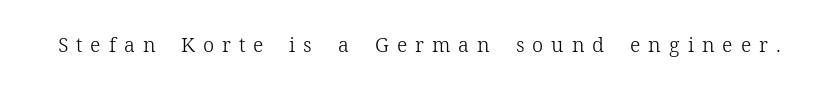
The image shows 20 px text type, upright; set unusually wide letter spacing (+0.4 em), not underlined.
